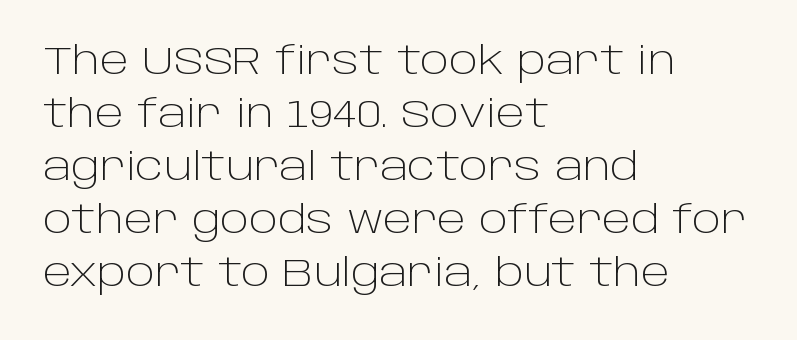
{"serif": "no", "italic": "no", "bold": "no", "weight": "light", "width": "normal", "stroke_contrast": "low", "x_height": "large", "monospaced": "no", "underline": "no", "align": "left", "line_spacing": "normal", "line_spacing_ratio": 1.36, "letter_spacing": "normal", "letter_spacing_em": 0.0, "glyph_px": 39}
